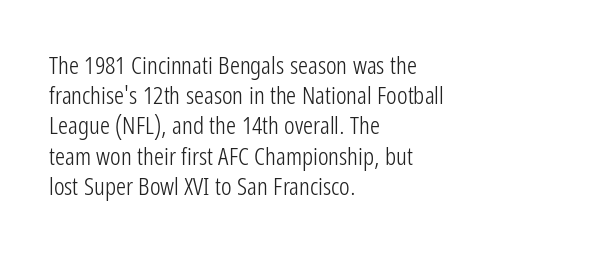
Q: Is the text bold? A: No.
Q: Is the text italic (slanted)? A: No, it is upright.
Q: Is the text underlined? A: No.
Q: How is the paragraph aligned? A: Left-aligned.
Q: Is the spacing between letters normal or unusually wide? A: Normal.
